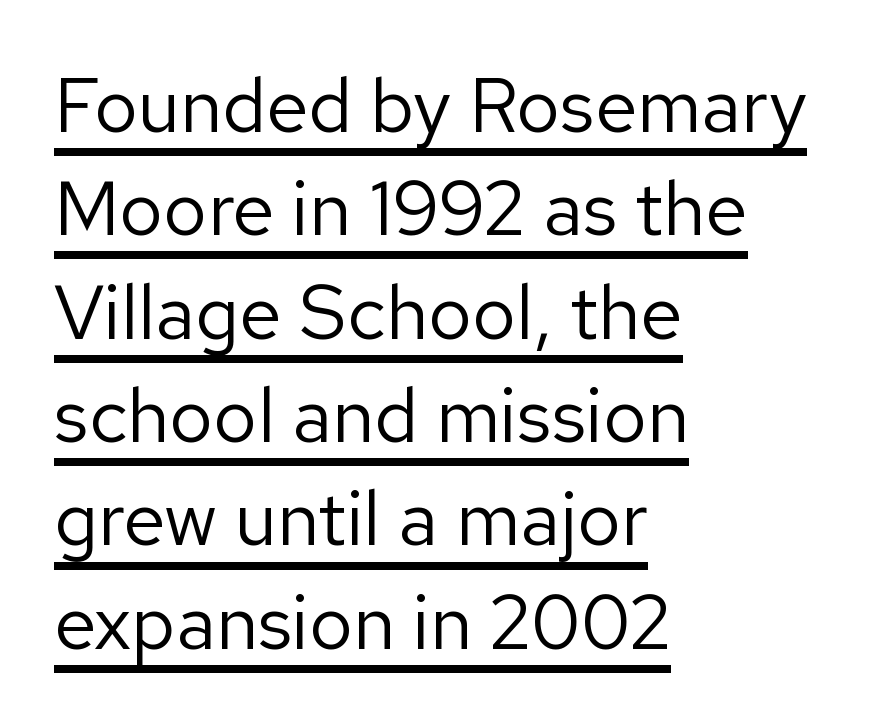
{"serif": "no", "italic": "no", "bold": "no", "weight": "regular", "width": "normal", "stroke_contrast": "low", "x_height": "medium", "monospaced": "no", "underline": "yes", "align": "left", "line_spacing": "normal", "line_spacing_ratio": 1.36, "letter_spacing": "normal", "letter_spacing_em": 0.0, "glyph_px": 76}
